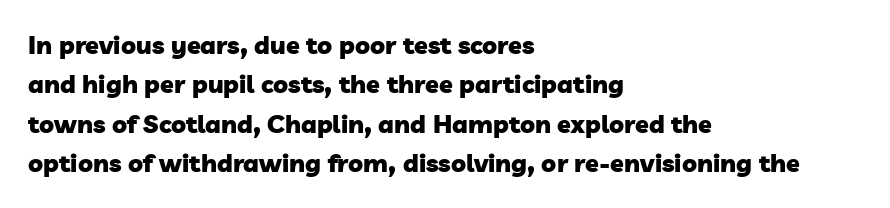
The image shows 25 px bold type; set left-aligned, normal line spacing (1.58x), normal letter spacing, not underlined.
